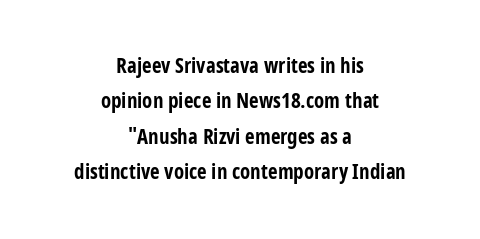
Q: Is the text bold? A: Yes.
Q: Is the text italic (slanted)? A: No, it is upright.
Q: Is the text underlined? A: No.
Q: How is the paragraph aligned? A: Centered.
Q: Is the spacing between letters normal or unusually wide? A: Normal.
Q: Is the spacing between lines tight, normal or loose? A: Normal.
